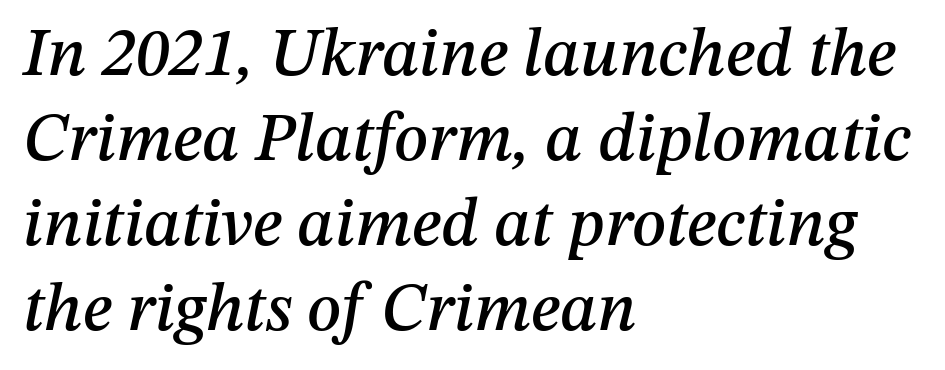
{"italic": "yes", "lean": "right", "slant_degrees": 12, "width": "normal", "stroke_contrast": "medium", "x_height": "medium", "monospaced": "no", "underline": "no", "align": "left", "line_spacing": "normal", "line_spacing_ratio": 1.25, "letter_spacing": "normal", "letter_spacing_em": 0.0, "glyph_px": 68}
